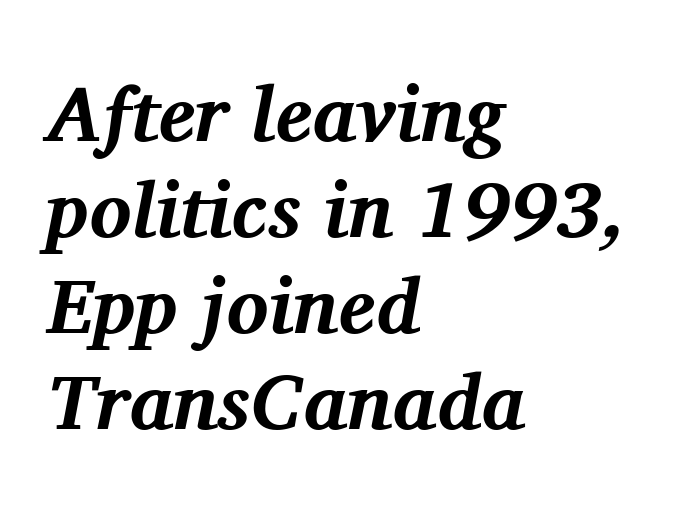
{"serif": "yes", "italic": "yes", "lean": "right", "slant_degrees": 11, "bold": "yes", "weight": "bold", "width": "normal", "stroke_contrast": "medium", "x_height": "medium", "monospaced": "no", "underline": "no", "align": "left", "line_spacing_ratio": 1.23, "letter_spacing": "normal", "letter_spacing_em": 0.0, "glyph_px": 78}
